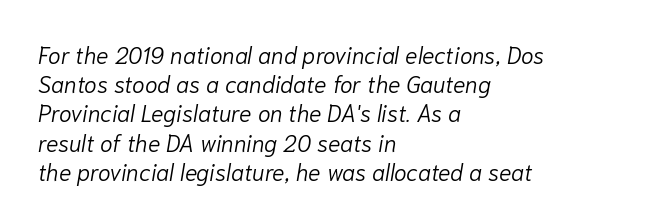
The image shows 23 px text type, italic (leaning right); set left-aligned, normal line spacing (1.27x), normal letter spacing, not underlined.
